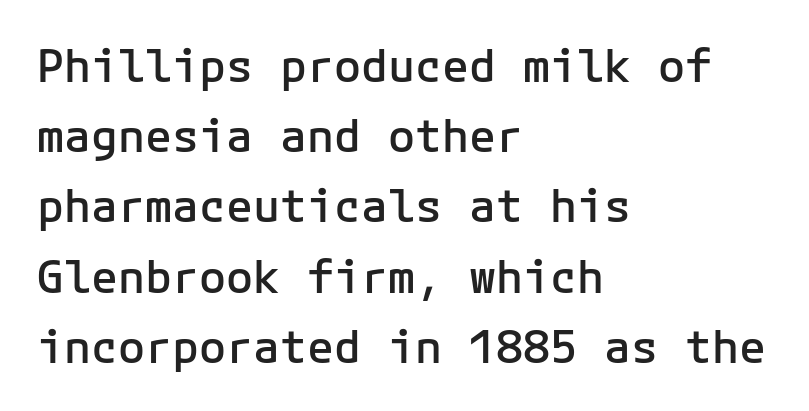
Do the characters align in a grid? Yes, the font is monospaced. The words here are not underlined. Look at the bottom of the vertical strokes: they stop flat, with no serifs. No italicization has been applied; the sample stays upright.
